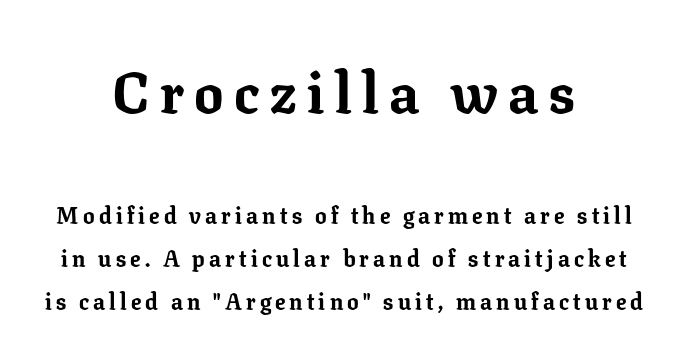
Type style note: has serifs. Typeset on center — no edge is straight. Italic: no, the glyphs are upright roman. Lines of text with bare space underneath. Weight: bold.
